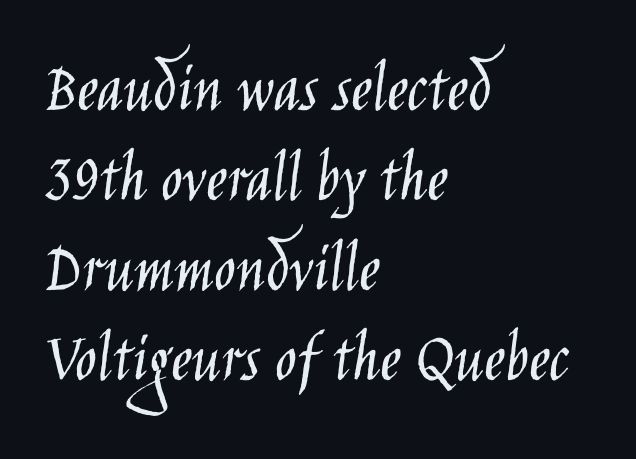
{"serif": "no", "bold": "no", "weight": "light", "width": "condensed", "stroke_contrast": "low", "x_height": "large", "monospaced": "no", "underline": "no", "align": "left", "line_spacing": "normal", "line_spacing_ratio": 1.25, "letter_spacing": "normal", "letter_spacing_em": 0.0, "glyph_px": 72}
